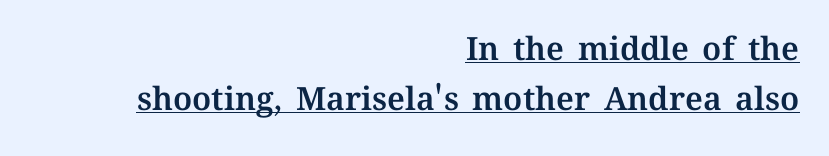
Short and long lines alike share a common ending point at right. Tracking value appears to be zero — textbook default spacing. Ordinary non-slanted type is in use. These lines are rendered in a variable-pitch font. Horizontal bands of white between lines are of average thickness.
